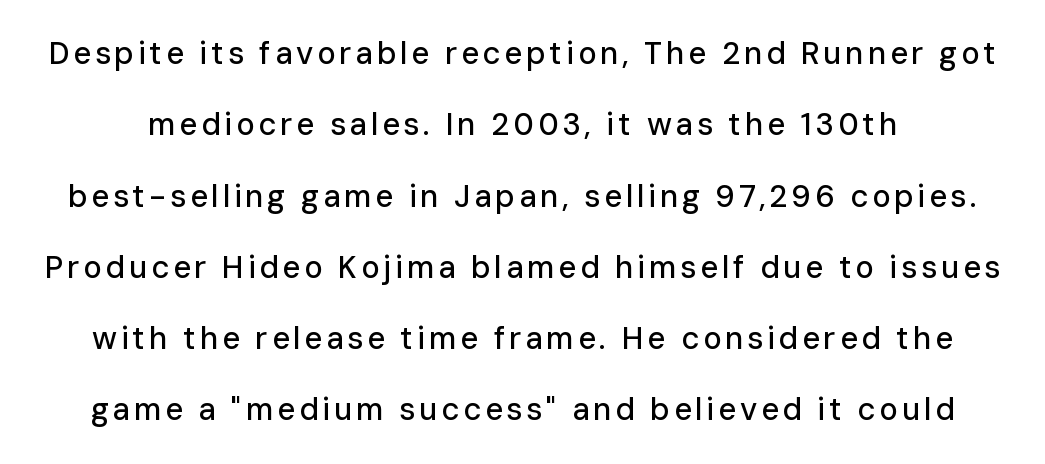
Q: Is the text italic (slanted)? A: No, it is upright.
Q: Is the typeface a serif or a sans-serif typeface? A: Sans-serif.
Q: Is the text underlined? A: No.
Q: Is the spacing between lines tight, normal or loose? A: Loose.
Q: Width (condensed, normal, or wide)? A: Normal.
Q: Stroke contrast? A: Low.
Q: x-height? A: Medium.
Q: Monospaced? A: No.
